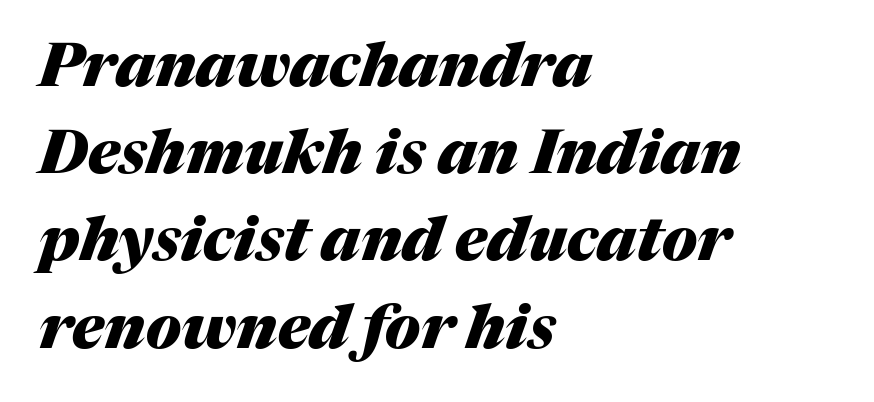
{"italic": "yes", "lean": "right", "slant_degrees": 17, "bold": "yes", "weight": "heavy", "width": "normal", "stroke_contrast": "medium", "x_height": "medium", "monospaced": "no", "underline": "no", "align": "left", "line_spacing": "normal", "line_spacing_ratio": 1.43, "letter_spacing": "normal", "letter_spacing_em": 0.0, "glyph_px": 61}
